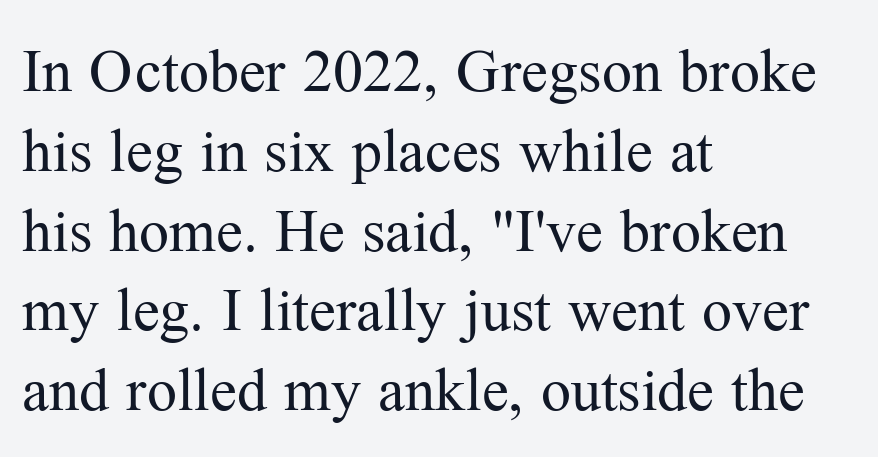
Interline gaps are of average width in this sample. Bold? No — there's no thickening of the strokes. These lines are set flush left with a ragged right edge. Ordinary non-slanted type is in use. Character widths vary here, with narrow letters taking less room than wide ones.
